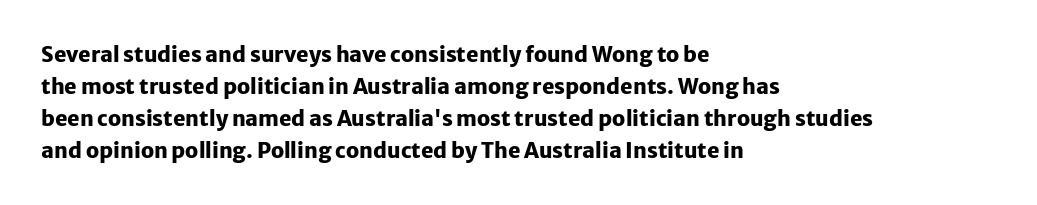
{"italic": "no", "bold": "yes", "underline": "no", "align": "left", "line_spacing": "normal", "line_spacing_ratio": 1.52, "letter_spacing": "normal", "letter_spacing_em": 0.0, "glyph_px": 21}
